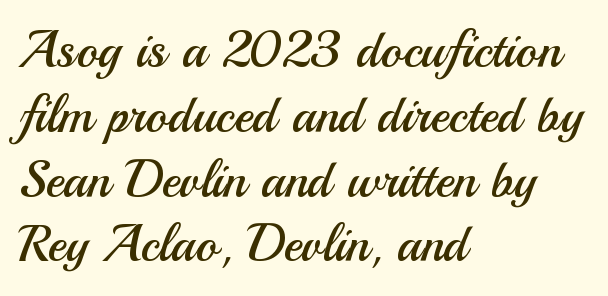
The image shows 51 px regular-weight sans-serif type; set left-aligned, normal line spacing (1.27x), normal letter spacing, not underlined; medium stroke contrast and a small x-height.
